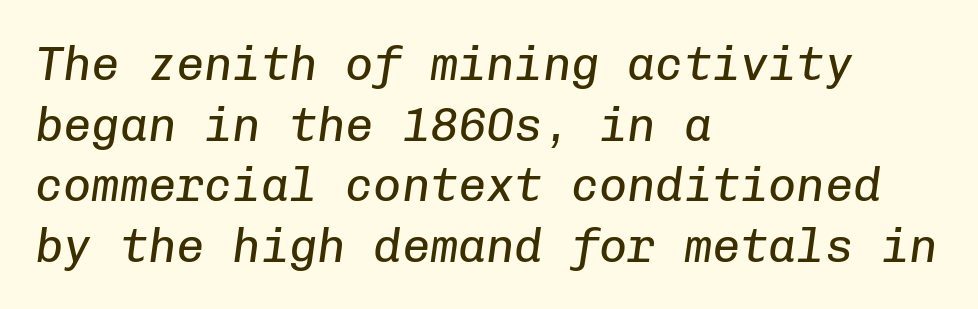
Q: Is the text bold? A: No.
Q: Is the text italic (slanted)? A: Yes, it leans right by about 8 degrees.
Q: Is the text underlined? A: No.
Q: How is the paragraph aligned? A: Left-aligned.
Q: Is the spacing between letters normal or unusually wide? A: Normal.
Q: Is the spacing between lines tight, normal or loose? A: Normal.
Q: Width (condensed, normal, or wide)? A: Normal.
Q: Stroke contrast? A: Low.
Q: x-height? A: Medium.
Q: Monospaced? A: Yes.
